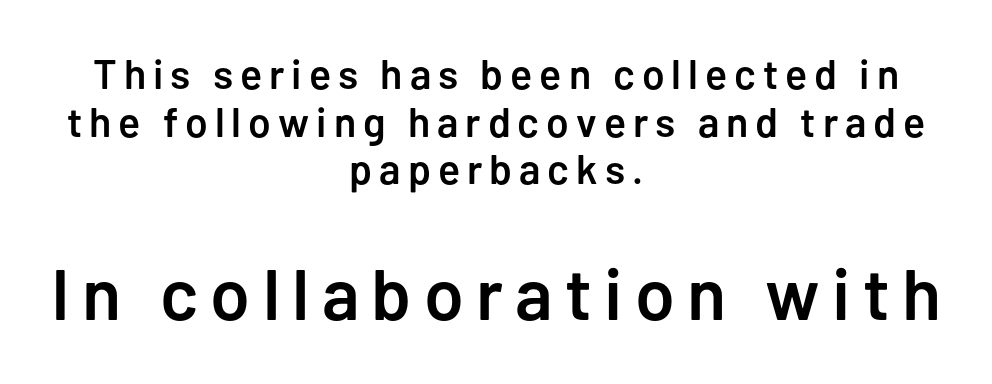
Q: Is the text bold? A: Semi-bold.
Q: Is the text italic (slanted)? A: No, it is upright.
Q: Is the typeface a serif or a sans-serif typeface? A: Sans-serif.
Q: Is the text underlined? A: No.
Q: How is the paragraph aligned? A: Centered.
Q: Which block of text is set in a larger size, the first (top) or the second (bottom)? A: The second (bottom) one.
Q: Width (condensed, normal, or wide)? A: Normal.
Q: Stroke contrast? A: Low.
Q: x-height? A: Medium.
Q: Monospaced? A: No.
